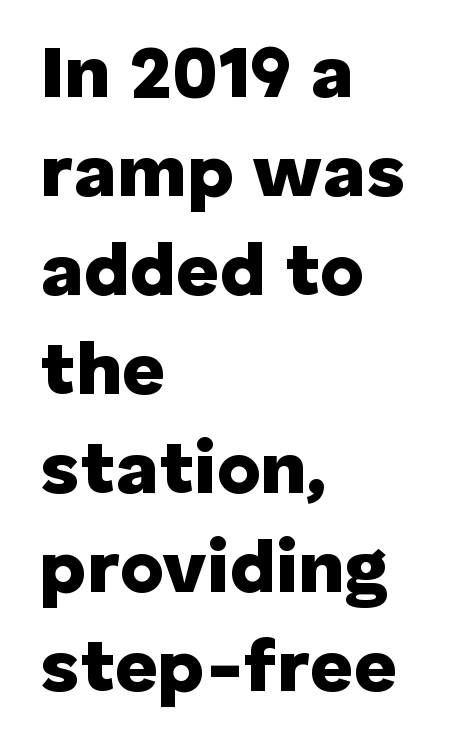
{"serif": "no", "italic": "no", "bold": "yes", "weight": "heavy", "width": "normal", "stroke_contrast": "low", "x_height": "medium", "monospaced": "no", "underline": "no", "align": "left", "line_spacing": "normal", "line_spacing_ratio": 1.32, "letter_spacing": "normal", "letter_spacing_em": 0.0, "glyph_px": 75}
